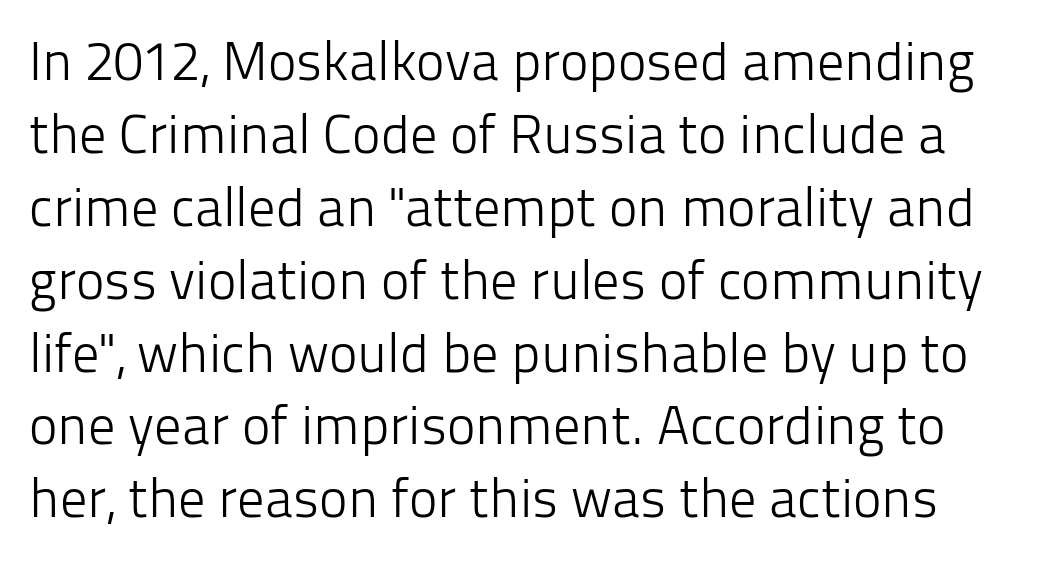
{"serif": "no", "italic": "no", "bold": "no", "weight": "light", "width": "normal", "stroke_contrast": "low", "x_height": "medium", "monospaced": "no", "underline": "no", "line_spacing": "normal", "line_spacing_ratio": 1.35, "letter_spacing": "normal", "letter_spacing_em": 0.0, "glyph_px": 54}
